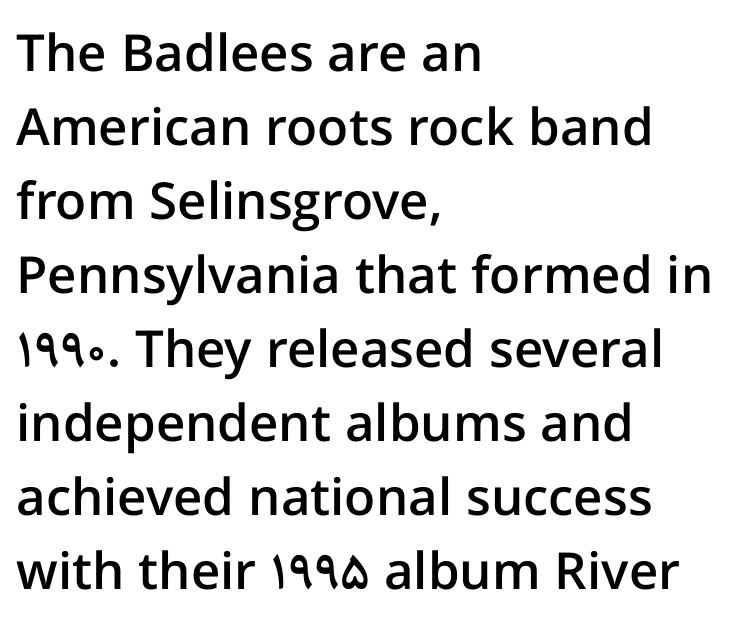
{"serif": "no", "italic": "no", "bold": "semi", "weight": "semibold", "width": "normal", "stroke_contrast": "low", "x_height": "medium", "monospaced": "no", "underline": "no", "align": "left", "line_spacing": "normal", "line_spacing_ratio": 1.45, "letter_spacing": "normal", "letter_spacing_em": 0.0, "glyph_px": 51}
